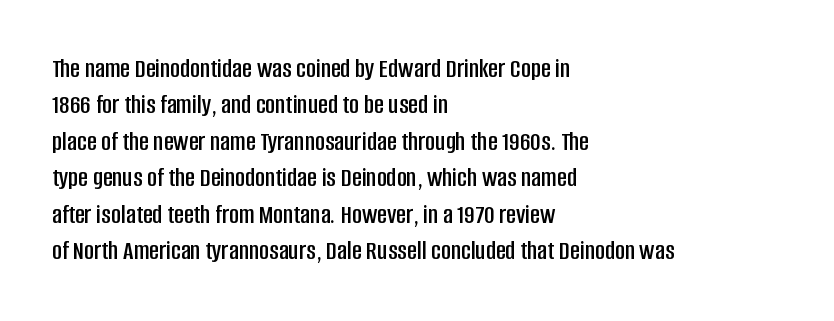
The image shows 27 px text type, upright; set left-aligned, normal line spacing (1.35x), normal letter spacing, not underlined.
